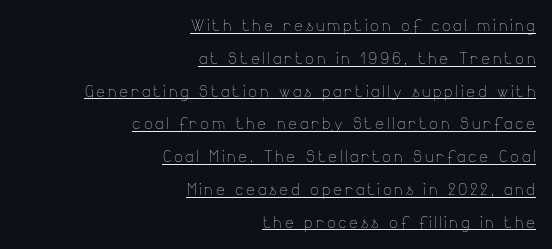
{"italic": "no", "bold": "no", "underline": "yes", "align": "right", "line_spacing": "normal", "line_spacing_ratio": 1.56, "glyph_px": 21}
